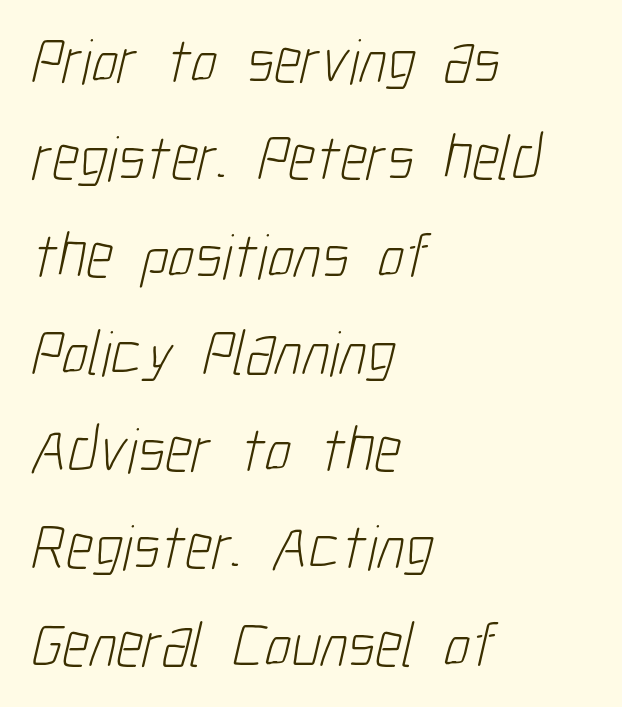
{"serif": "no", "bold": "no", "weight": "light", "width": "condensed", "stroke_contrast": "low", "x_height": "medium", "monospaced": "no", "underline": "no", "align": "left", "line_spacing": "normal", "line_spacing_ratio": 1.52, "letter_spacing": "normal", "letter_spacing_em": 0.0, "glyph_px": 64}
